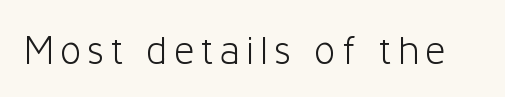
{"serif": "no", "italic": "no", "bold": "no", "weight": "light", "width": "normal", "stroke_contrast": "low", "x_height": "medium", "monospaced": "no", "underline": "no", "glyph_px": 41}
